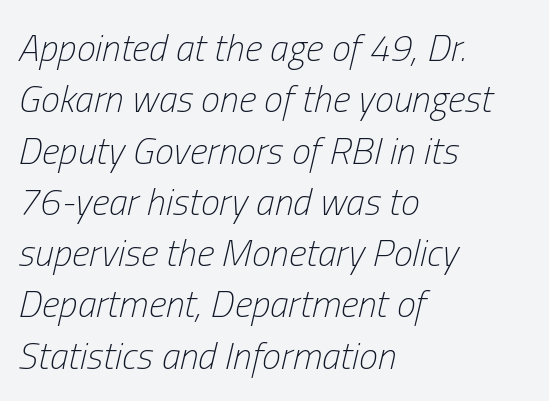
Here the designer chose a conventional face with non-uniform glyph widths. Students, observe: this is what conventionally led text looks like. A light-to-regular cut is what we see here. The space directly below the letters is spotless. These lines are set flush left with a ragged right edge.
